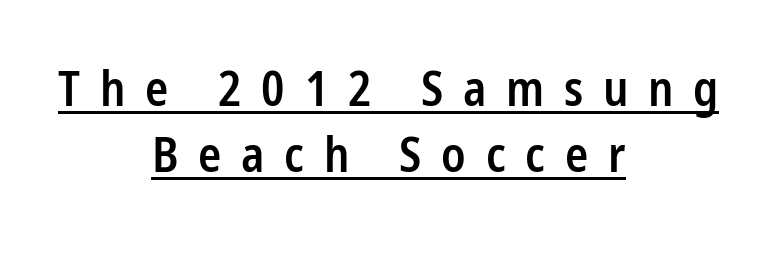
Q: Is the text bold? A: Semi-bold.
Q: Is the text italic (slanted)? A: No, it is upright.
Q: Is the typeface a serif or a sans-serif typeface? A: Sans-serif.
Q: Is the text underlined? A: Yes.
Q: How is the paragraph aligned? A: Centered.
Q: Is the spacing between letters normal or unusually wide? A: Unusually wide.
Q: Is the spacing between lines tight, normal or loose? A: Normal.
Q: Width (condensed, normal, or wide)? A: Condensed.
Q: Stroke contrast? A: Low.
Q: x-height? A: Medium.
Q: Monospaced? A: No.
